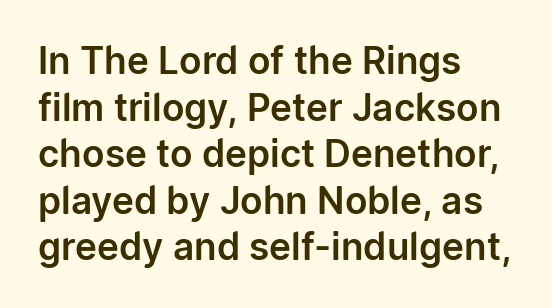
Beneath every word, the page is bare. Ordinary non-slanted type is in use. Do the characters align in a grid? No, the font is proportional. Is the letter spacing exaggerated? No — it looks like the ordinary default. The block of text has a typical density, with ordinary space between rows. Regarding serifs, this sample does without them.
